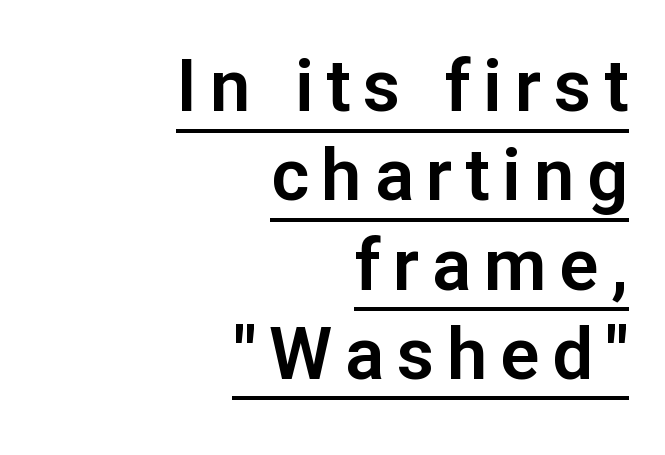
{"serif": "no", "italic": "no", "width": "normal", "stroke_contrast": "low", "x_height": "medium", "monospaced": "no", "underline": "yes", "align": "right", "line_spacing_ratio": 1.24, "glyph_px": 72}
